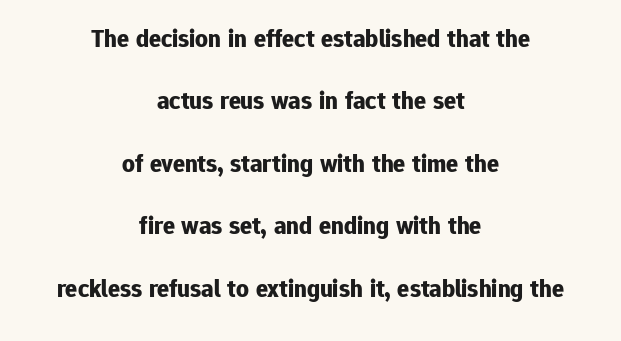
{"italic": "no", "bold": "yes", "underline": "no", "align": "center", "line_spacing": "loose", "line_spacing_ratio": 2.5, "letter_spacing": "normal", "letter_spacing_em": 0.0, "glyph_px": 25}
